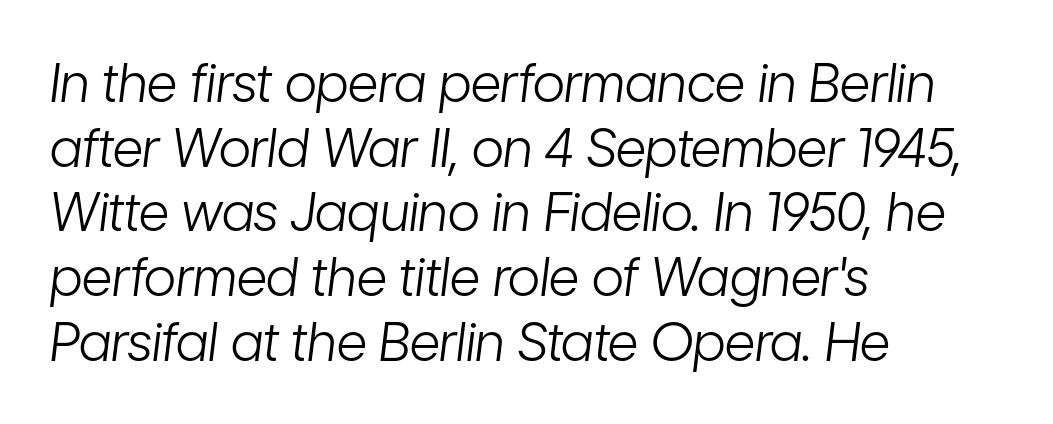
{"italic": "yes", "lean": "right", "slant_degrees": 7, "bold": "no", "weight": "light", "width": "condensed", "stroke_contrast": "low", "x_height": "medium", "monospaced": "no", "underline": "no", "align": "left", "line_spacing_ratio": 1.22, "letter_spacing": "normal", "letter_spacing_em": 0.0, "glyph_px": 53}
